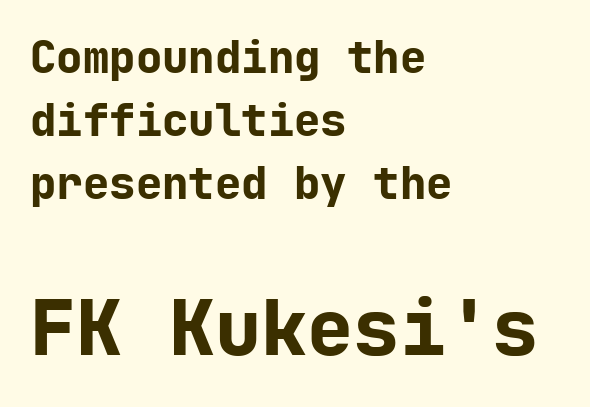
{"serif": "no", "italic": "no", "bold": "yes", "weight": "bold", "width": "normal", "stroke_contrast": "low", "x_height": "medium", "monospaced": "yes", "underline": "no", "align": "left", "line_spacing": "normal", "line_spacing_ratio": 1.43, "letter_spacing": "normal", "letter_spacing_em": 0.0, "larger_block": "second", "size_ratio": 1.75, "glyph_px": 77}
